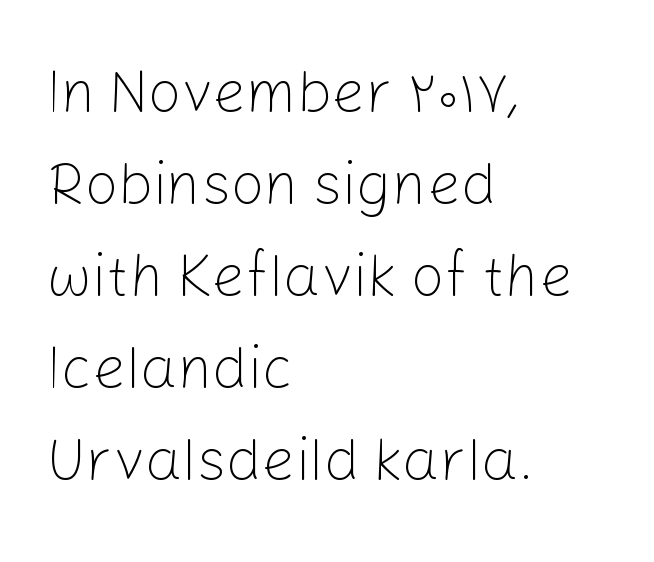
{"serif": "no", "italic": "no", "bold": "no", "weight": "light", "width": "normal", "stroke_contrast": "low", "x_height": "medium", "monospaced": "no", "underline": "no", "align": "left", "line_spacing": "normal", "line_spacing_ratio": 1.56, "letter_spacing": "normal", "letter_spacing_em": 0.0, "glyph_px": 59}
